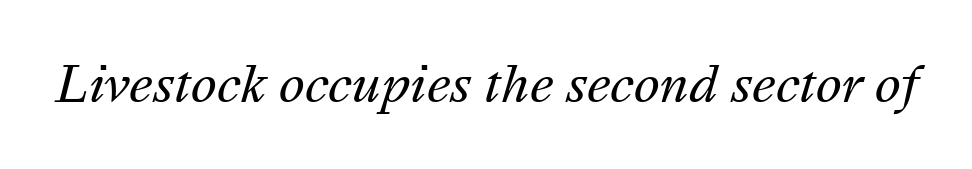
The image shows 49 px regular-weight type, italic (leaning right); set normal letter spacing, not underlined; medium stroke contrast and a medium x-height.
